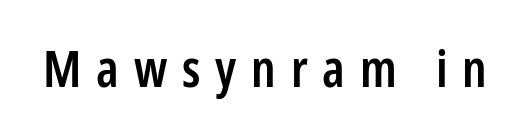
Underline: absent. No feet cap the strokes, marking this as sans-serif type. Spacing verdict: proportional, widths tailored to each character. The specimen reads as upright at a glance. This sample uses expanded letter spacing, leaving extra air between glyphs. This is moderately heavy type, rendered in semibold.
